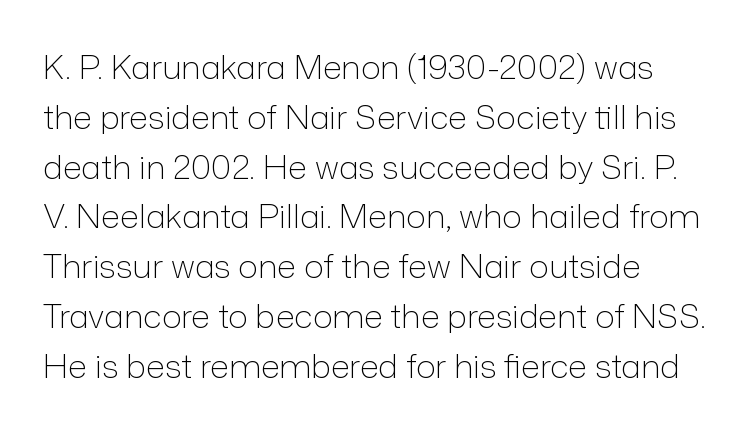
{"serif": "no", "italic": "no", "bold": "no", "weight": "light", "width": "normal", "stroke_contrast": "low", "x_height": "medium", "monospaced": "no", "underline": "no", "align": "left", "line_spacing": "normal", "line_spacing_ratio": 1.51, "letter_spacing": "normal", "letter_spacing_em": 0.0, "glyph_px": 33}
